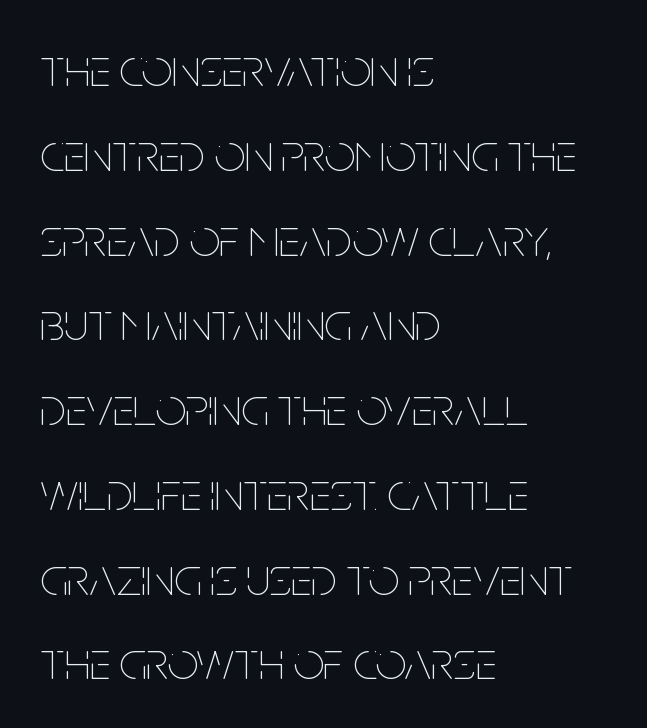
The image shows 54 px thin, condensed type, upright; set left-aligned, normal line spacing (1.57x), normal letter spacing, not underlined; low stroke contrast and a large x-height.
